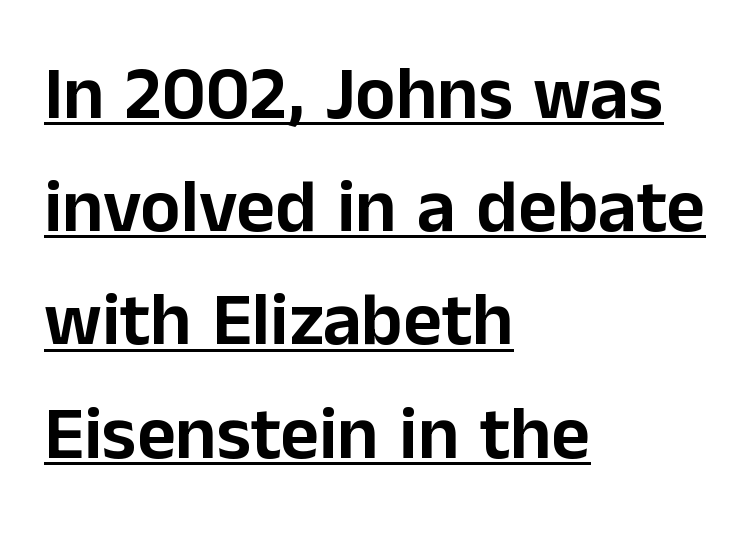
The image shows 75 px sans-serif type, upright; set left-aligned, normal line spacing (1.51x), normal letter spacing, underlined; low stroke contrast and a medium x-height.
